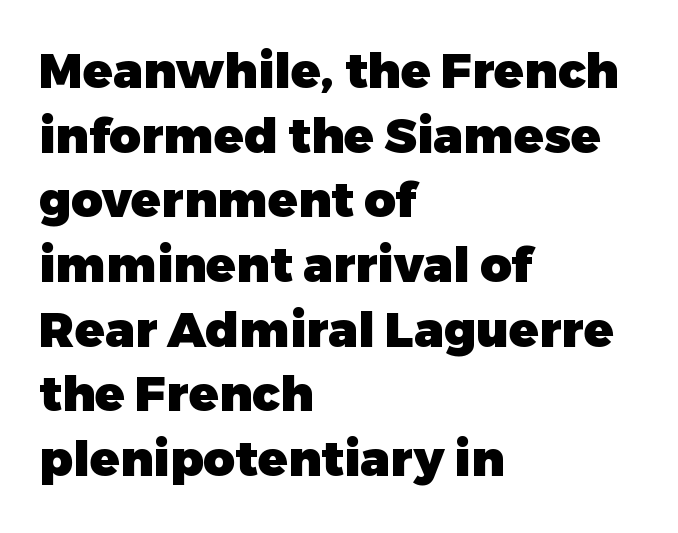
As a designer I'd log this as weight 700, bold. I'd call this a sans setting — the letters go barefoot. Note the varied advance widths — an 'i' is clearly narrower than an 'm'. Does extra space separate the letters? No, they use regular spacing. Left-aligned paragraph, ragged on the right.
